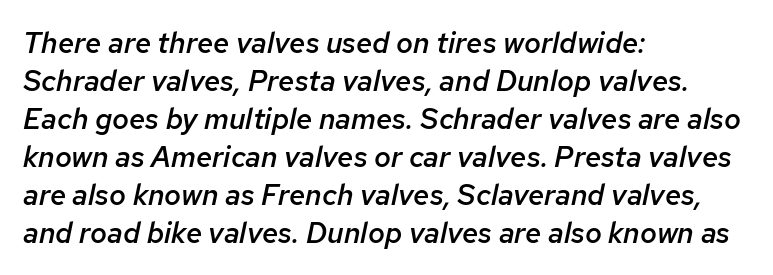
The image shows 29 px semibold type, italic (leaning right); set left-aligned, normal line spacing (1.31x), normal letter spacing, not underlined; low stroke contrast and a medium x-height.
